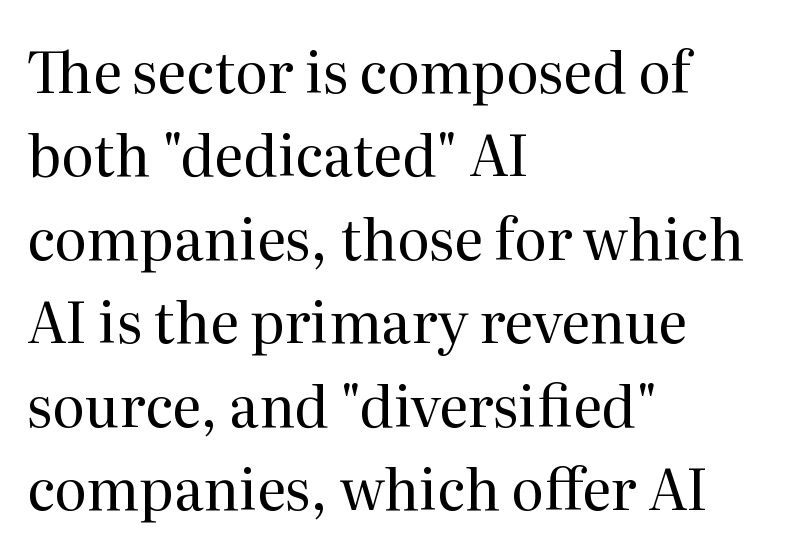
Varying glyph widths throughout — classic text-font behaviour. The tracking reads as untouched default to a designer's eye. Caption: face not bold, strokes unweighted. The designer left line spacing at the default.
